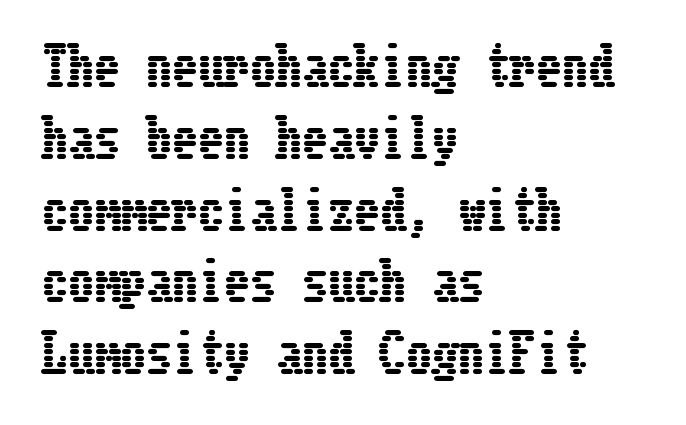
Q: Is the text italic (slanted)? A: No, it is upright.
Q: Is the text underlined? A: No.
Q: How is the paragraph aligned? A: Left-aligned.
Q: Is the spacing between letters normal or unusually wide? A: Normal.
Q: Is the spacing between lines tight, normal or loose? A: Normal.
Q: Width (condensed, normal, or wide)? A: Condensed.
Q: Stroke contrast? A: Low.
Q: x-height? A: Medium.
